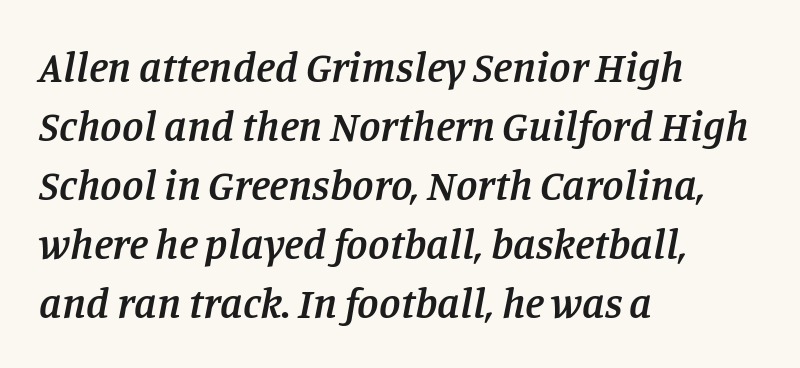
The image shows 43 px semibold serif type, italic (leaning right); set left-aligned, normal line spacing (1.37x), normal letter spacing, not underlined; low stroke contrast and a large x-height.
